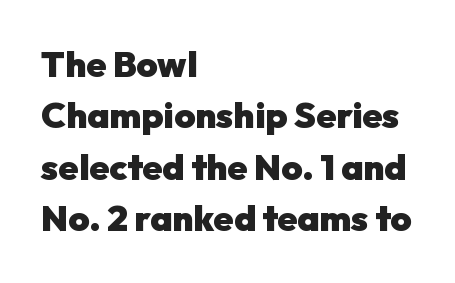
{"serif": "no", "italic": "no", "bold": "yes", "weight": "heavy", "width": "normal", "stroke_contrast": "low", "x_height": "medium", "monospaced": "no", "underline": "no", "align": "left", "line_spacing": "normal", "line_spacing_ratio": 1.43, "letter_spacing": "normal", "letter_spacing_em": 0.0, "glyph_px": 36}
